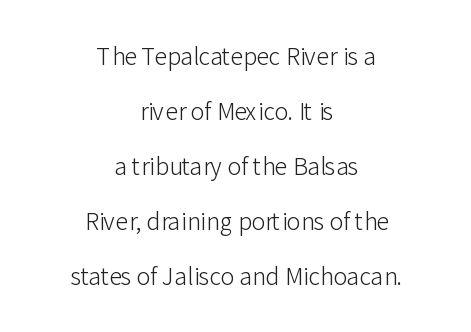
{"italic": "no", "bold": "no", "underline": "no", "align": "center", "line_spacing": "loose", "line_spacing_ratio": 2.39, "letter_spacing": "normal", "letter_spacing_em": 0.0, "glyph_px": 23}
